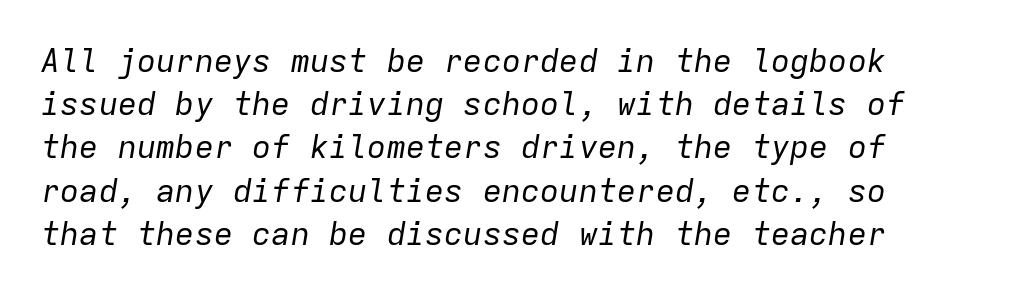
Q: Is the text bold? A: No.
Q: Is the text italic (slanted)? A: Yes, it leans right by about 9 degrees.
Q: Is the text underlined? A: No.
Q: Is the spacing between letters normal or unusually wide? A: Normal.
Q: Is the spacing between lines tight, normal or loose? A: Normal.
Q: Width (condensed, normal, or wide)? A: Normal.
Q: Stroke contrast? A: Low.
Q: x-height? A: Medium.
Q: Monospaced? A: Yes.
